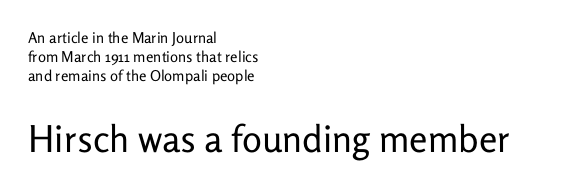
The image shows 37 px regular-weight sans-serif type, upright; set left-aligned, normal line spacing (1.27x), normal letter spacing, not underlined; the second (bottom) block is 2.47x larger; low stroke contrast and a medium x-height.
